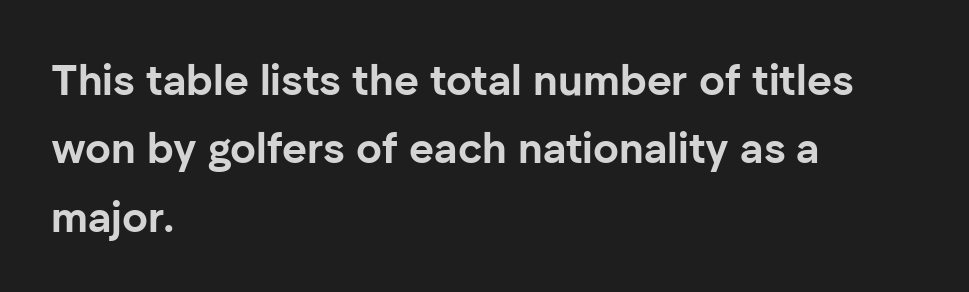
{"serif": "no", "italic": "no", "bold": "yes", "weight": "bold", "width": "normal", "stroke_contrast": "low", "x_height": "medium", "monospaced": "no", "underline": "no", "align": "left", "line_spacing": "normal", "line_spacing_ratio": 1.59, "letter_spacing": "normal", "letter_spacing_em": 0.0, "glyph_px": 43}
